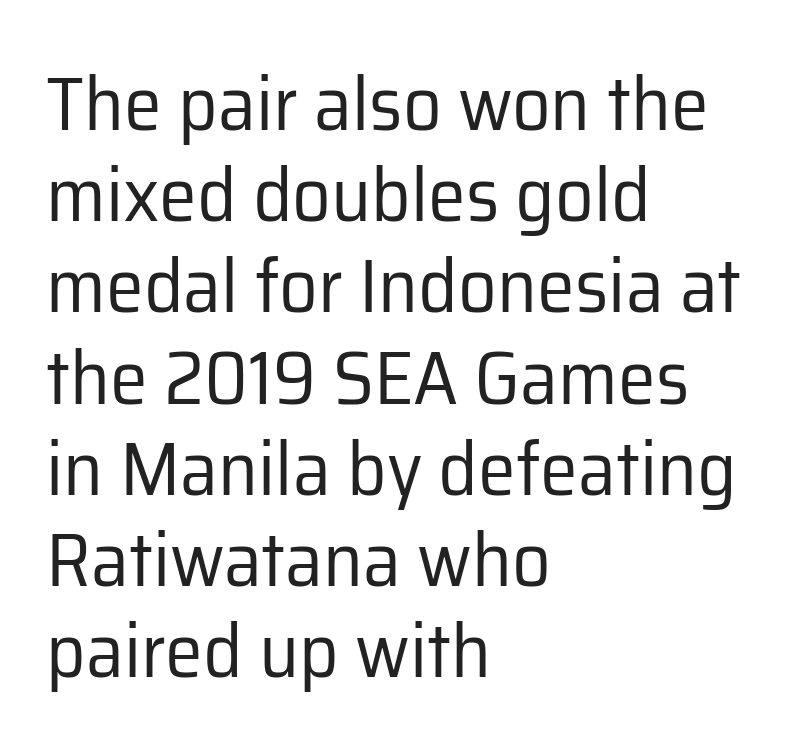
Q: Is the text bold? A: No.
Q: Is the text italic (slanted)? A: No, it is upright.
Q: Is the typeface a serif or a sans-serif typeface? A: Sans-serif.
Q: Is the text underlined? A: No.
Q: How is the paragraph aligned? A: Left-aligned.
Q: Is the spacing between letters normal or unusually wide? A: Normal.
Q: Width (condensed, normal, or wide)? A: Normal.
Q: Stroke contrast? A: Low.
Q: x-height? A: Medium.
Q: Monospaced? A: No.
